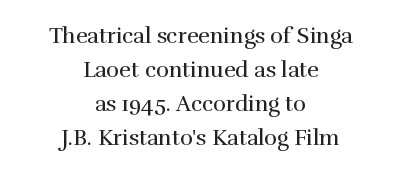
{"italic": "no", "bold": "no", "underline": "no", "align": "center", "line_spacing": "normal", "line_spacing_ratio": 1.54, "letter_spacing": "normal", "letter_spacing_em": 0.0, "glyph_px": 22}
